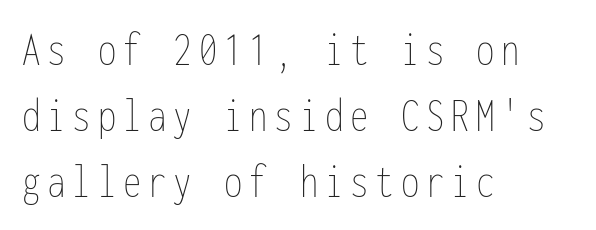
These lines stack with their left ends in a neat column. Note the uniform advance width — an 'i' takes as much space as an 'm'. Bold? No — there's no thickening of the strokes. The zone under the glyphs is completely vacant. Honestly, the row spacing looks completely unremarkable.
